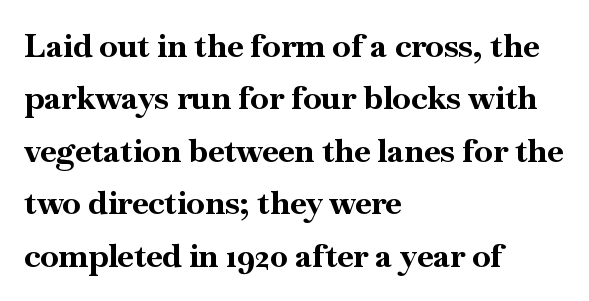
{"serif": "yes", "italic": "no", "bold": "yes", "weight": "bold", "width": "normal", "stroke_contrast": "high", "x_height": "small", "monospaced": "no", "underline": "no", "align": "left", "line_spacing": "normal", "line_spacing_ratio": 1.59, "letter_spacing": "normal", "letter_spacing_em": 0.0, "glyph_px": 33}
